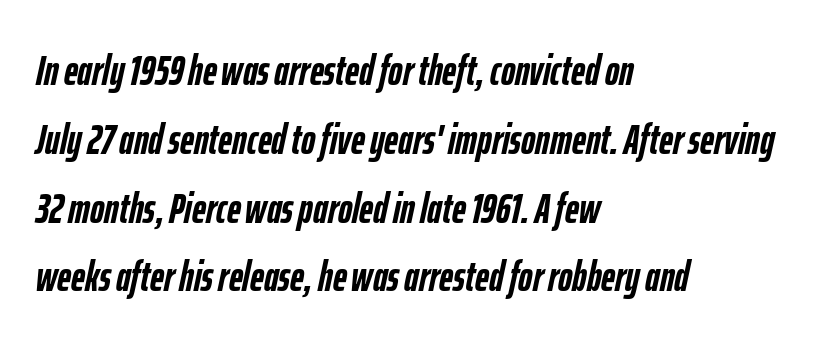
All the whitespace from short lines collects on the right. Default kerning and tracking; the words read as compact shapes. The string is rendered with underlining switched off. The text carries the slant typical of an italic or oblique font. Here the designer chose a conventional face with non-uniform glyph widths. Is there much room between lines? A standard amount, neither cramped nor airy.
